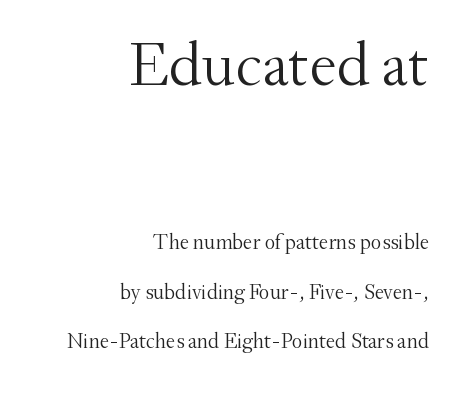
Heaviness? Minimal to ordinary, like unemphasized prose. Do the characters align in a grid? No, the font is proportional. The letters in the upper block stand taller than those in the block below. The string is rendered with underlining switched off. Here the glyphs are tracked normally, forming tight word shapes. Yep, those are serifs on the letters.
